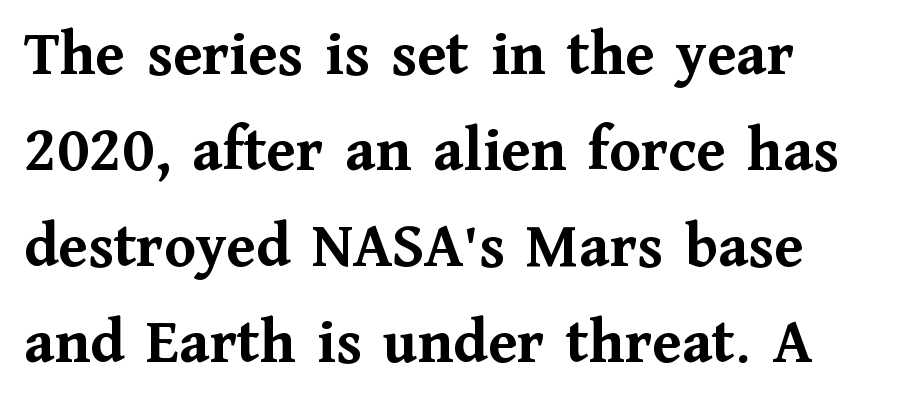
Compared with typical body copy, the letter spacing here is the same. The letters stand upright; this is a roman face. You could not count columns in this text — the font is proportionally spaced. This sample uses a serif face.
